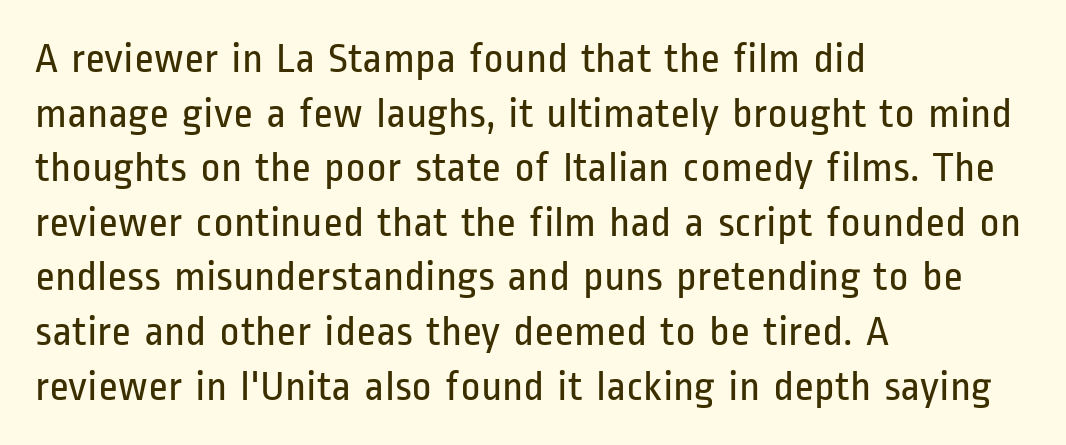
Q: Is the text bold? A: No.
Q: Is the text italic (slanted)? A: No, it is upright.
Q: Is the typeface a serif or a sans-serif typeface? A: Sans-serif.
Q: Is the text underlined? A: No.
Q: How is the paragraph aligned? A: Left-aligned.
Q: Is the spacing between letters normal or unusually wide? A: Normal.
Q: Is the spacing between lines tight, normal or loose? A: Normal.
Q: Width (condensed, normal, or wide)? A: Condensed.
Q: Stroke contrast? A: Low.
Q: x-height? A: Medium.
Q: Monospaced? A: No.
